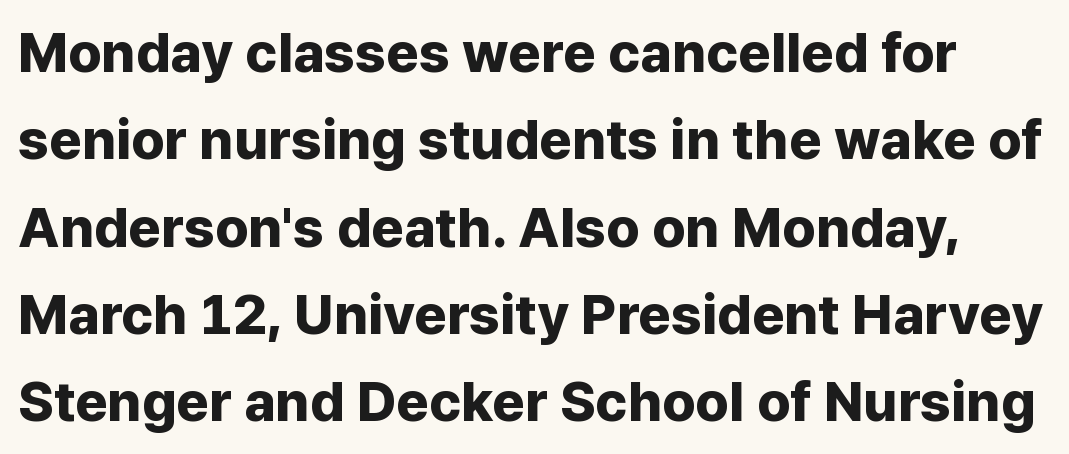
{"serif": "no", "italic": "no", "bold": "yes", "weight": "bold", "width": "normal", "stroke_contrast": "low", "x_height": "medium", "monospaced": "no", "underline": "no", "line_spacing": "normal", "line_spacing_ratio": 1.56, "letter_spacing": "normal", "letter_spacing_em": 0.0, "glyph_px": 56}
